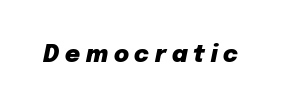
The typography opts for an oblique posture over an upright one. This sample uses expanded letter spacing, leaving extra air between glyphs. Notice how thick the strokes are: this is what a full bold looks like. Underline: absent.
